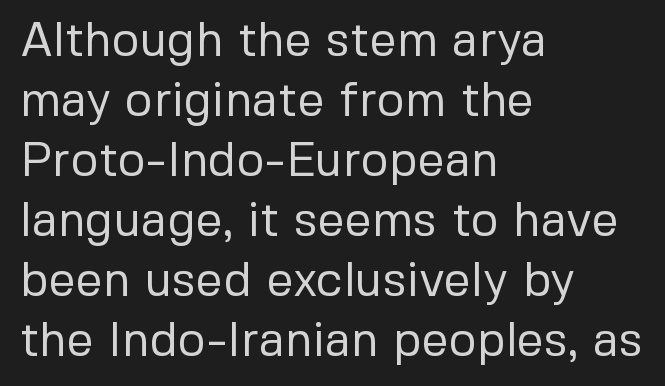
The image shows 48 px regular-weight sans-serif type, upright; set left-aligned, normal line spacing (1.25x), normal letter spacing, not underlined; low stroke contrast and a medium x-height.
